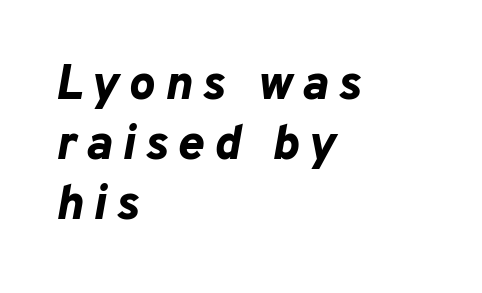
The image shows 49 px bold type, italic (leaning right); set left-aligned, line spacing 1.22x, unusually wide letter spacing (+0.2 em), not underlined; low stroke contrast and a medium x-height.
